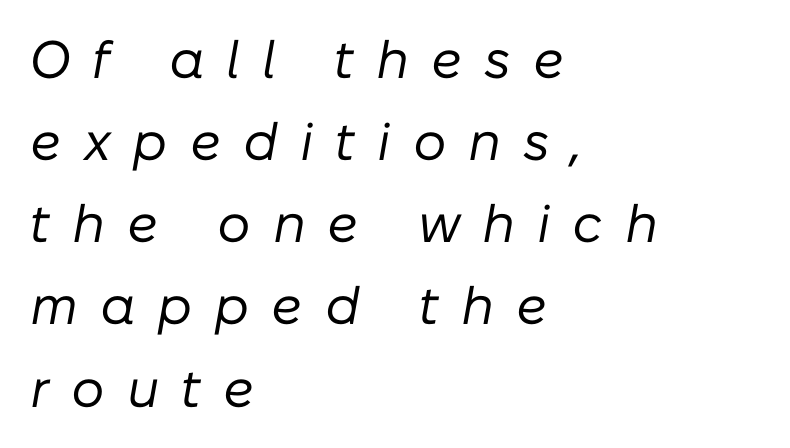
Q: Is the text bold? A: No.
Q: Is the text italic (slanted)? A: Yes, it leans right by about 10 degrees.
Q: Is the text underlined? A: No.
Q: How is the paragraph aligned? A: Left-aligned.
Q: Is the spacing between letters normal or unusually wide? A: Unusually wide.
Q: Is the spacing between lines tight, normal or loose? A: Normal.
Q: Width (condensed, normal, or wide)? A: Normal.
Q: Stroke contrast? A: Low.
Q: x-height? A: Medium.
Q: Monospaced? A: No.
